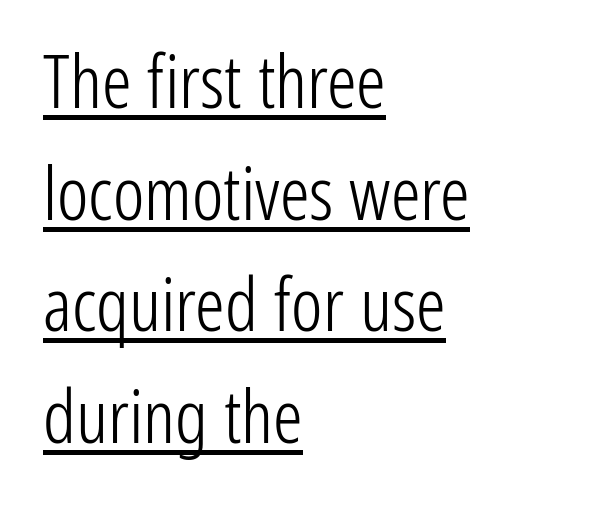
The image shows 74 px light, condensed sans-serif type, upright; set left-aligned, normal line spacing (1.51x), normal letter spacing, underlined; low stroke contrast and a medium x-height.
